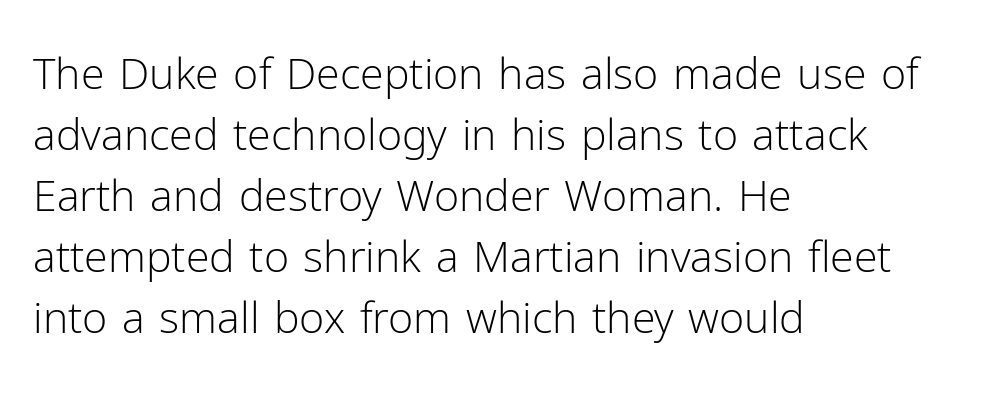
The image shows 43 px light sans-serif type, upright; set left-aligned, normal line spacing (1.42x), normal letter spacing, not underlined; low stroke contrast and a medium x-height.
